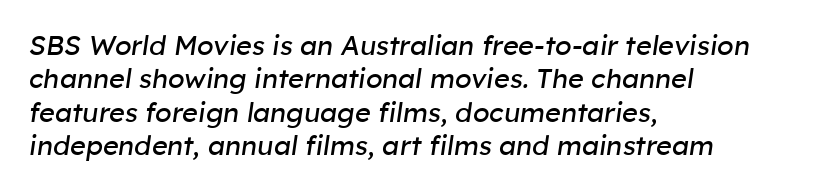
The specimen omits any rule beneath the text block's lines. Inter-character spacing is left at the font's built-in metrics. Does the lettering tilt? It does — this is italic. No letter is thick-stroked: the sample isn't bold.
